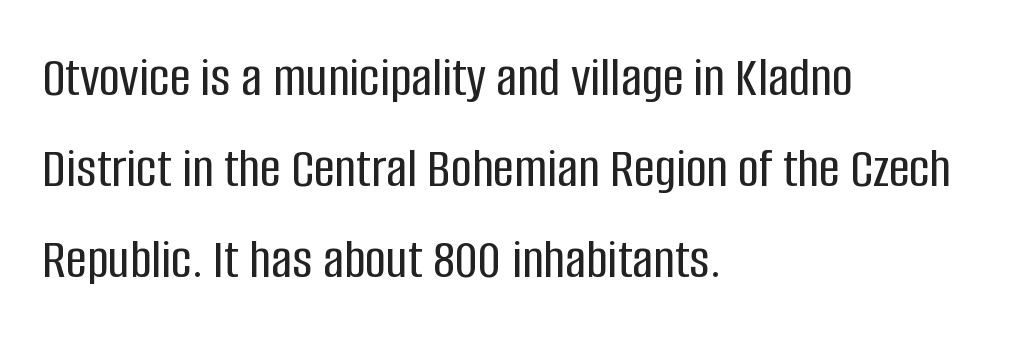
Q: Is the text italic (slanted)? A: No, it is upright.
Q: Is the typeface a serif or a sans-serif typeface? A: Sans-serif.
Q: Is the text underlined? A: No.
Q: How is the paragraph aligned? A: Left-aligned.
Q: Is the spacing between letters normal or unusually wide? A: Normal.
Q: Is the spacing between lines tight, normal or loose? A: Normal.
Q: Width (condensed, normal, or wide)? A: Condensed.
Q: Stroke contrast? A: Low.
Q: x-height? A: Large.
Q: Monospaced? A: No.
